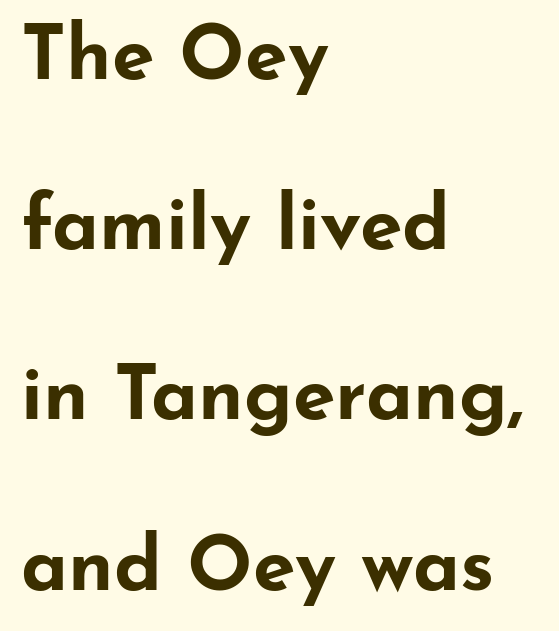
{"serif": "no", "italic": "no", "bold": "yes", "weight": "bold", "width": "wide", "stroke_contrast": "low", "x_height": "small", "monospaced": "no", "underline": "no", "align": "left", "line_spacing": "loose", "line_spacing_ratio": 2.21, "letter_spacing": "normal", "letter_spacing_em": 0.0, "glyph_px": 77}
